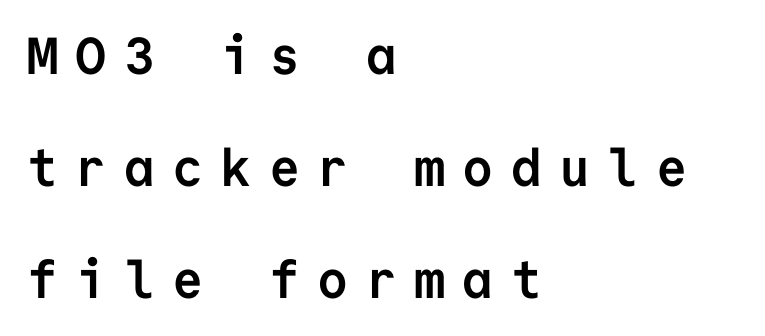
{"serif": "no", "italic": "no", "bold": "yes", "weight": "semibold", "width": "normal", "stroke_contrast": "low", "x_height": "medium", "monospaced": "yes", "underline": "no", "align": "left", "line_spacing": "loose", "line_spacing_ratio": 2.15, "letter_spacing": "wide", "letter_spacing_em": 0.33, "glyph_px": 52}
